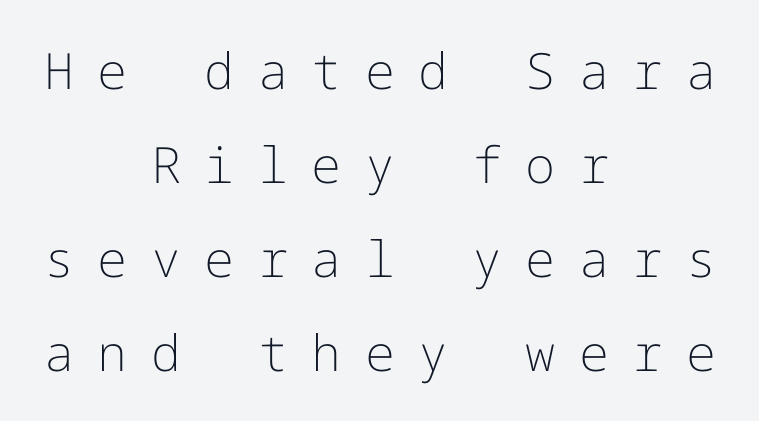
Is the letter spacing exaggerated? Yes — the characters are pushed far apart. No heavy texture on the line: the type isn't bold. Designer's note — italics off, roman on. The passage shown is typeset with a sans-serif family. The strip under each line holds only bare page. Neither beginnings nor endings align; midpoints do.
